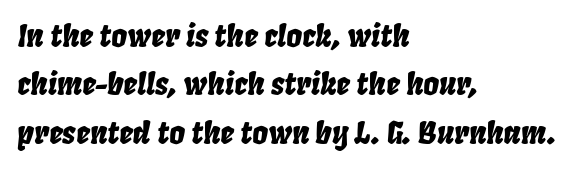
Q: Is the text italic (slanted)? A: Yes, it leans right by about 8 degrees.
Q: Is the text underlined? A: No.
Q: How is the paragraph aligned? A: Left-aligned.
Q: Is the spacing between letters normal or unusually wide? A: Normal.
Q: Is the spacing between lines tight, normal or loose? A: Normal.
Q: Width (condensed, normal, or wide)? A: Condensed.
Q: Stroke contrast? A: Low.
Q: x-height? A: Large.
Q: Monospaced? A: No.
